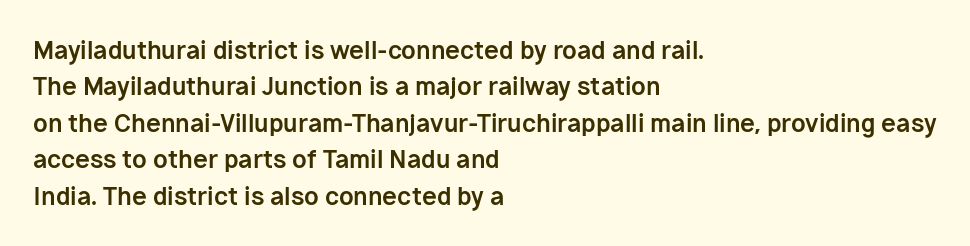
Q: Is the text bold? A: Yes.
Q: Is the text italic (slanted)? A: No, it is upright.
Q: Is the text underlined? A: No.
Q: How is the paragraph aligned? A: Left-aligned.
Q: Is the spacing between letters normal or unusually wide? A: Normal.
Q: Is the spacing between lines tight, normal or loose? A: Normal.
